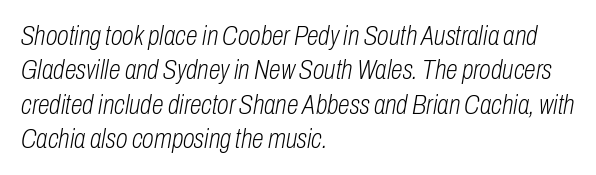
The strip under each line holds only bare page. The lines are quadded left. Italic? Definitely — the glyphs are oblique. The rendering keeps characters at their native spacing.
